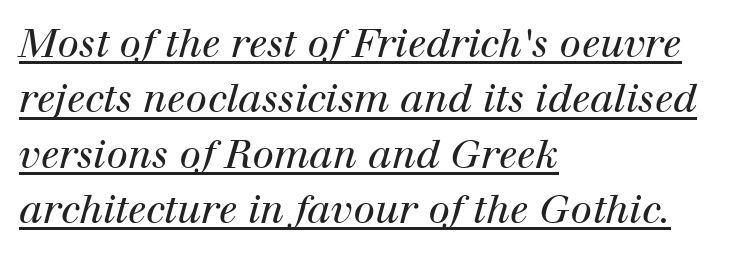
The image shows 39 px regular-weight serif type, italic (leaning right); set left-aligned, normal line spacing (1.42x), normal letter spacing, underlined; high stroke contrast and a medium x-height.
